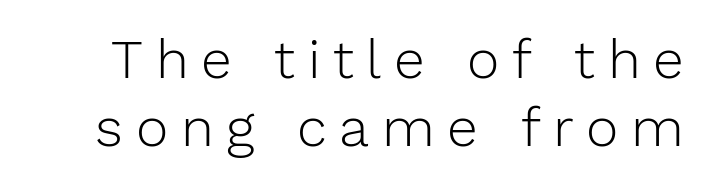
Q: Is the text bold? A: No.
Q: Is the text italic (slanted)? A: No, it is upright.
Q: Is the typeface a serif or a sans-serif typeface? A: Sans-serif.
Q: Is the text underlined? A: No.
Q: Is the spacing between letters normal or unusually wide? A: Unusually wide.
Q: Width (condensed, normal, or wide)? A: Normal.
Q: Stroke contrast? A: Low.
Q: x-height? A: Medium.
Q: Monospaced? A: No.
